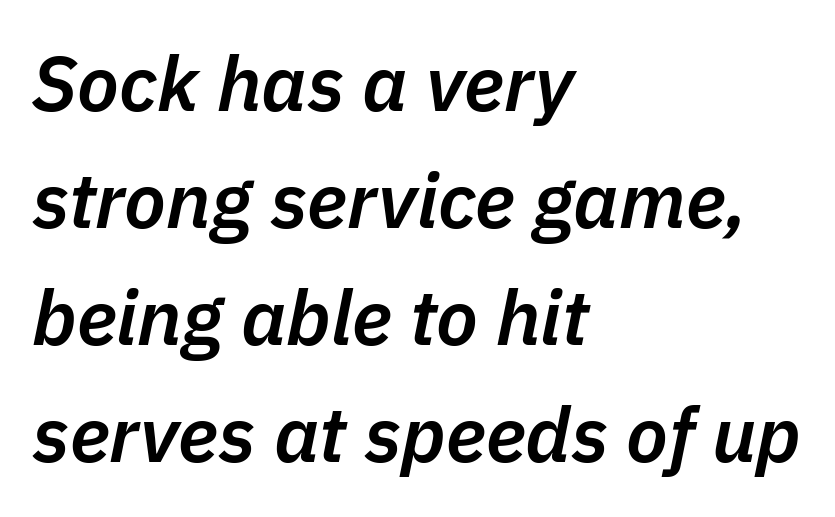
Q: Is the text bold? A: Semi-bold.
Q: Is the text italic (slanted)? A: Yes, it leans right by about 11 degrees.
Q: Is the text underlined? A: No.
Q: How is the paragraph aligned? A: Left-aligned.
Q: Is the spacing between letters normal or unusually wide? A: Normal.
Q: Is the spacing between lines tight, normal or loose? A: Normal.
Q: Width (condensed, normal, or wide)? A: Normal.
Q: Stroke contrast? A: Low.
Q: x-height? A: Medium.
Q: Monospaced? A: No.
